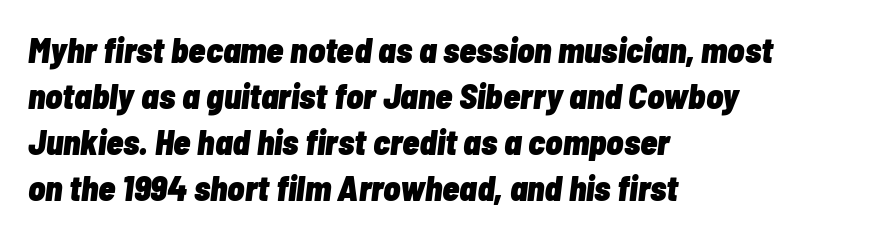
The image shows 35 px heavy, condensed type, italic (leaning right); set left-aligned, normal line spacing (1.31x), normal letter spacing, not underlined; low stroke contrast and a medium x-height.
